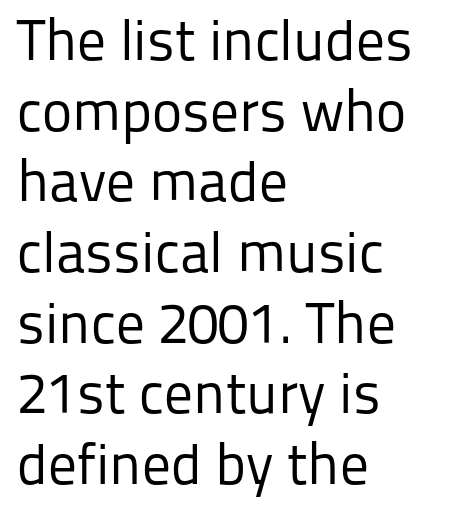
The image shows 57 px regular-weight sans-serif type, upright; set left-aligned, line spacing 1.24x, normal letter spacing, not underlined; low stroke contrast and a medium x-height.
